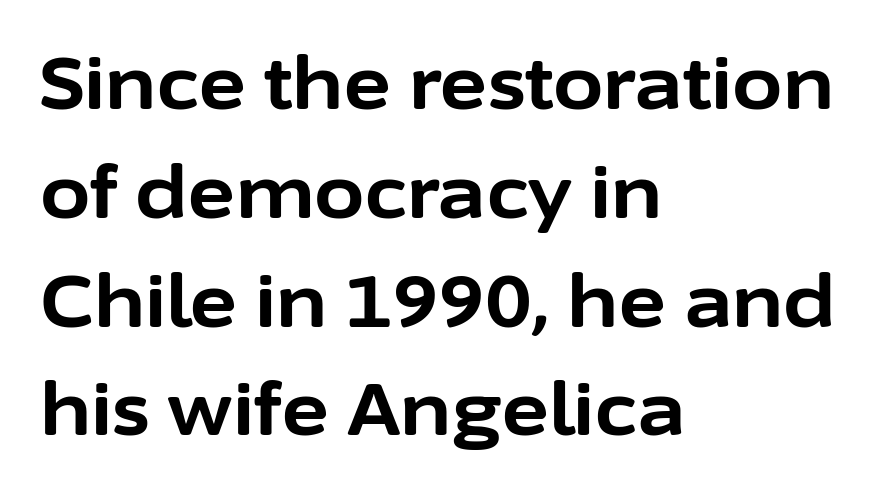
Q: Is the text bold? A: Yes.
Q: Is the text italic (slanted)? A: No, it is upright.
Q: Is the typeface a serif or a sans-serif typeface? A: Sans-serif.
Q: Is the text underlined? A: No.
Q: How is the paragraph aligned? A: Left-aligned.
Q: Is the spacing between letters normal or unusually wide? A: Normal.
Q: Is the spacing between lines tight, normal or loose? A: Normal.
Q: Width (condensed, normal, or wide)? A: Normal.
Q: Stroke contrast? A: Low.
Q: x-height? A: Medium.
Q: Monospaced? A: No.
